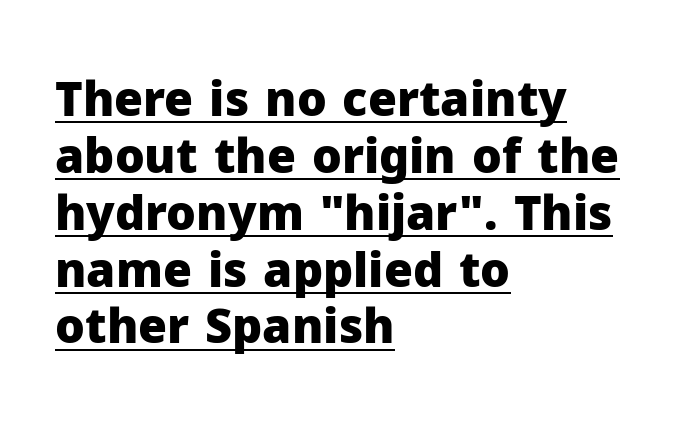
{"serif": "no", "italic": "no", "bold": "yes", "weight": "heavy", "width": "normal", "stroke_contrast": "low", "x_height": "medium", "monospaced": "no", "underline": "yes", "align": "left", "line_spacing_ratio": 1.21, "letter_spacing": "normal", "letter_spacing_em": 0.0, "glyph_px": 47}
